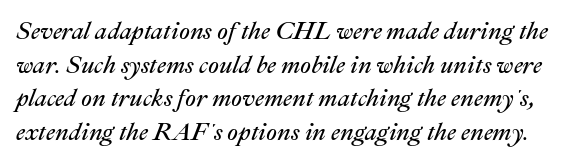
{"italic": "yes", "lean": "right", "slant_degrees": 22, "bold": "no", "underline": "no", "line_spacing": "normal", "line_spacing_ratio": 1.4, "letter_spacing": "normal", "letter_spacing_em": 0.0, "glyph_px": 24}
